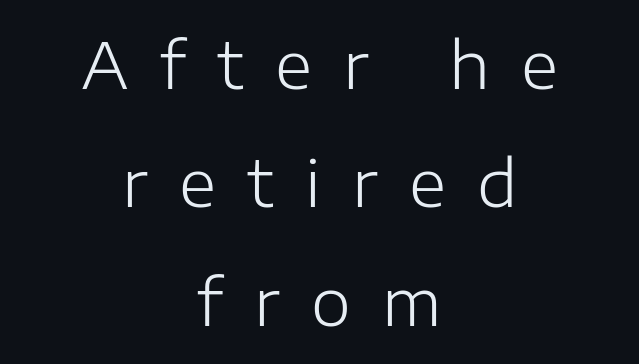
{"serif": "no", "italic": "no", "bold": "no", "weight": "light", "width": "normal", "stroke_contrast": "low", "x_height": "medium", "monospaced": "no", "underline": "no", "align": "center", "line_spacing_ratio": 1.85, "letter_spacing": "wide", "letter_spacing_em": 0.49, "glyph_px": 64}
